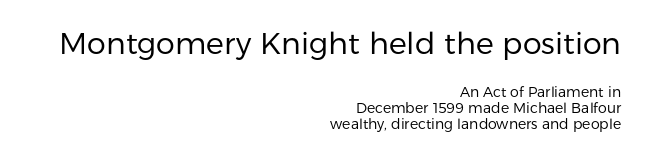
The image shows 30 px regular-weight sans-serif type, upright; set right-aligned, line spacing 1.16x, normal letter spacing, not underlined; the first (top) block is 2.14x larger; low stroke contrast and a medium x-height.
